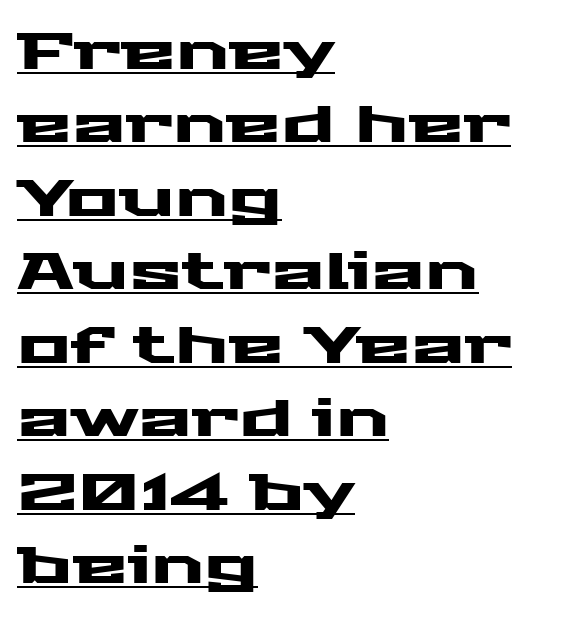
{"serif": "no", "italic": "no", "width": "wide", "stroke_contrast": "medium", "x_height": "medium", "monospaced": "no", "underline": "yes", "align": "left", "line_spacing": "normal", "line_spacing_ratio": 1.47, "letter_spacing": "normal", "letter_spacing_em": 0.0, "glyph_px": 50}
